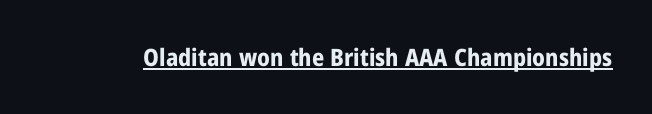
The image shows 24 px bold type, upright; set normal letter spacing, underlined.
